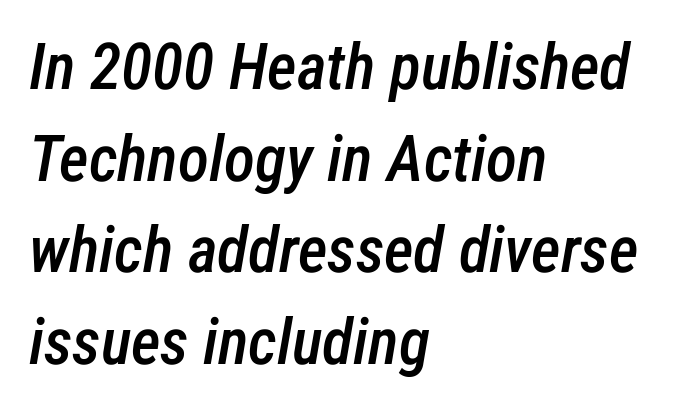
{"italic": "yes", "lean": "right", "slant_degrees": 12, "bold": "semi", "weight": "semibold", "width": "condensed", "stroke_contrast": "low", "x_height": "medium", "monospaced": "no", "underline": "no", "align": "left", "line_spacing": "normal", "line_spacing_ratio": 1.43, "letter_spacing": "normal", "letter_spacing_em": 0.0, "glyph_px": 64}
